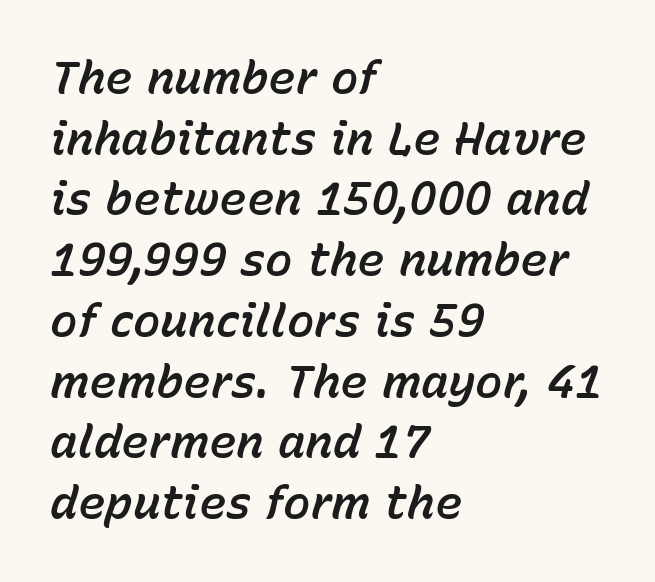
No extra tracking has been applied to these lines. The face used here has a pronounced slope to its letters. The designer left line spacing at the default. Teacher's note: observe the even left margin — that is flush-left alignment.
